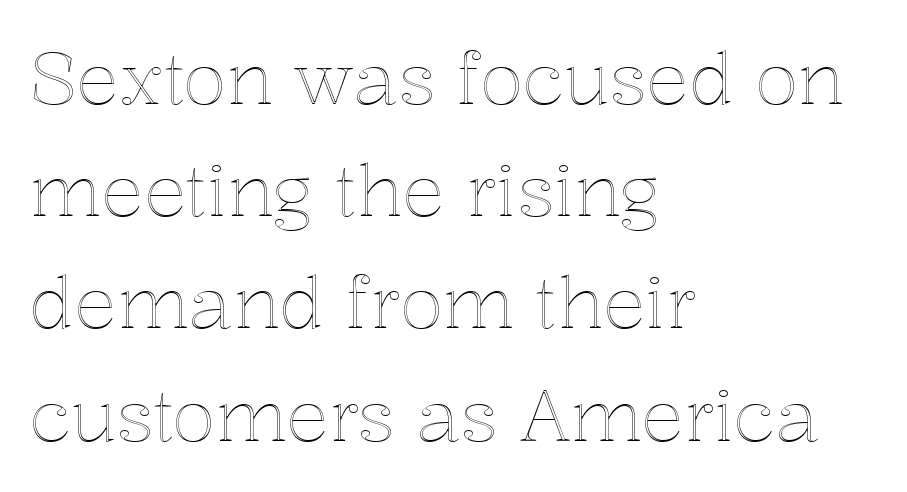
Q: Is the text italic (slanted)? A: No, it is upright.
Q: Is the text underlined? A: No.
Q: How is the paragraph aligned? A: Left-aligned.
Q: Is the spacing between letters normal or unusually wide? A: Normal.
Q: Is the spacing between lines tight, normal or loose? A: Normal.
Q: Width (condensed, normal, or wide)? A: Normal.
Q: x-height? A: Medium.
Q: Monospaced? A: No.
